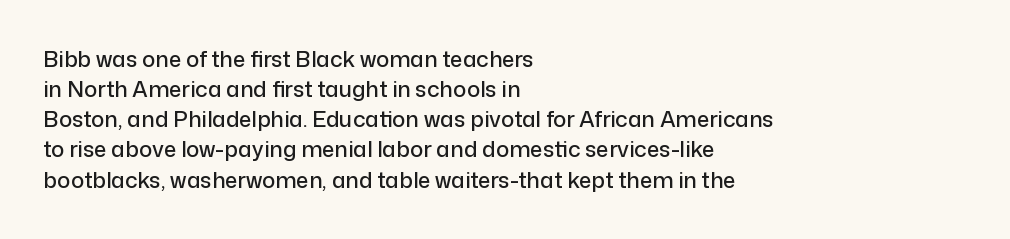
{"italic": "no", "underline": "no", "align": "left", "line_spacing": "normal", "line_spacing_ratio": 1.37, "letter_spacing": "normal", "letter_spacing_em": 0.0, "glyph_px": 22}
